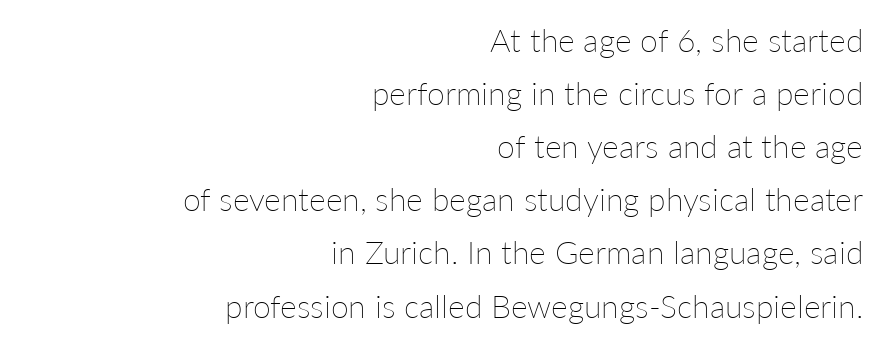
The image shows 32 px thin type, upright; set right-aligned, normal line spacing (1.66x), normal letter spacing, not underlined; low stroke contrast and a medium x-height.
